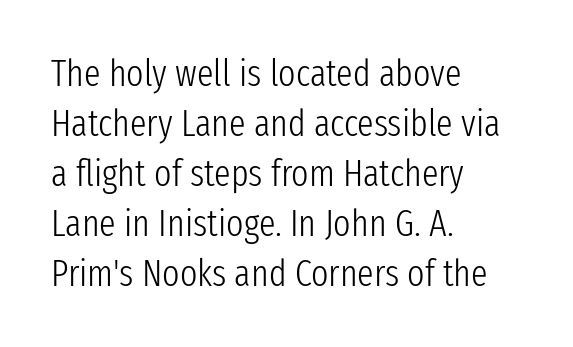
{"serif": "no", "italic": "no", "bold": "no", "weight": "light", "width": "condensed", "stroke_contrast": "low", "x_height": "medium", "monospaced": "no", "underline": "no", "align": "left", "line_spacing": "normal", "line_spacing_ratio": 1.35, "letter_spacing": "normal", "letter_spacing_em": 0.0, "glyph_px": 37}
